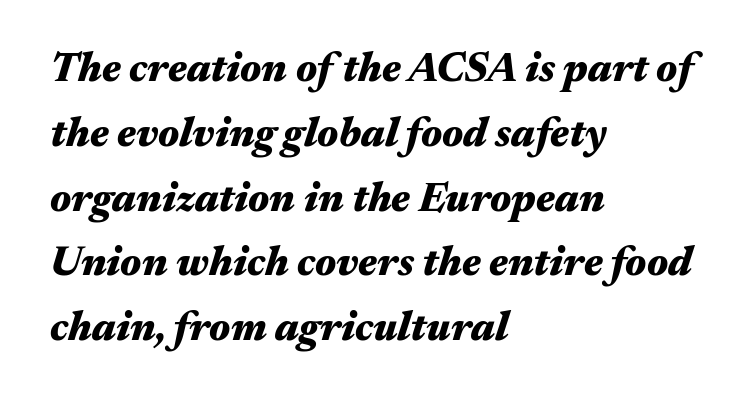
{"italic": "yes", "lean": "right", "slant_degrees": 17, "bold": "yes", "weight": "heavy", "width": "wide", "stroke_contrast": "medium", "x_height": "medium", "monospaced": "no", "underline": "no", "align": "left", "line_spacing": "normal", "line_spacing_ratio": 1.58, "letter_spacing": "normal", "letter_spacing_em": 0.0, "glyph_px": 41}
